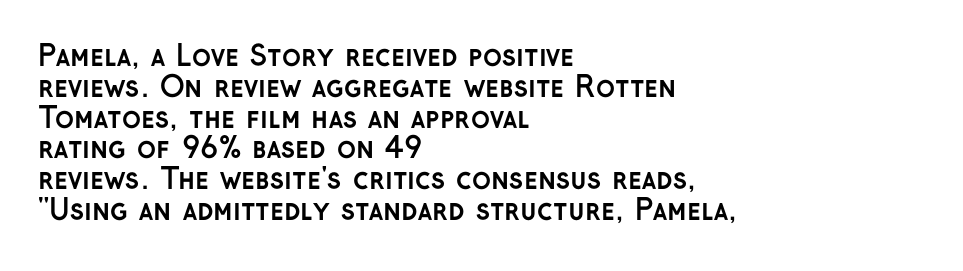
Words appear dense and cohesive because spacing is normal. No italicization has been applied; the sample stays upright. Reading down the column, the eye jumps only a short way to each next line. Is this a fixed-width face? No — the glyphs have proportional, varying widths.
